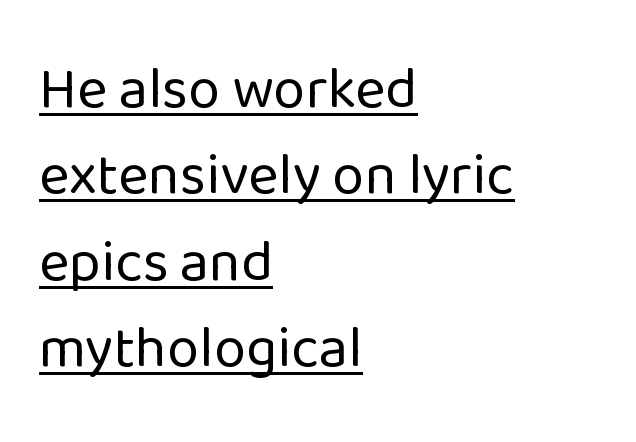
No italicization has been applied; the sample stays upright. A classic flush-left, rag-right setting is used for this passage. Letterform terminals end flat and unadorned throughout the passage. Caption: standard tracking, unaltered. Caption: lettering with a line underneath.
